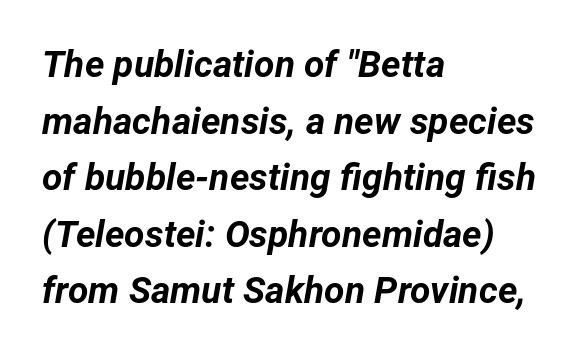
{"italic": "yes", "lean": "right", "slant_degrees": 12, "bold": "yes", "weight": "bold", "width": "normal", "stroke_contrast": "low", "x_height": "medium", "monospaced": "no", "underline": "no", "align": "left", "line_spacing": "normal", "line_spacing_ratio": 1.53, "letter_spacing": "normal", "letter_spacing_em": 0.0, "glyph_px": 37}
